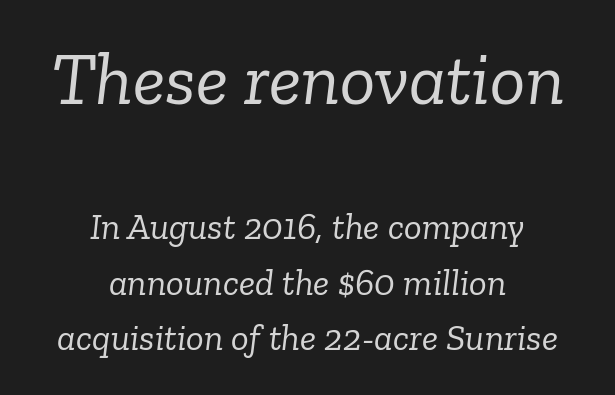
{"serif": "yes", "italic": "yes", "lean": "right", "slant_degrees": 6, "bold": "no", "weight": "light", "width": "normal", "stroke_contrast": "low", "x_height": "medium", "monospaced": "no", "underline": "no", "align": "center", "line_spacing": "normal", "line_spacing_ratio": 1.5, "letter_spacing": "normal", "letter_spacing_em": 0.0, "larger_block": "first", "size_ratio": 2.0, "glyph_px": 74}
